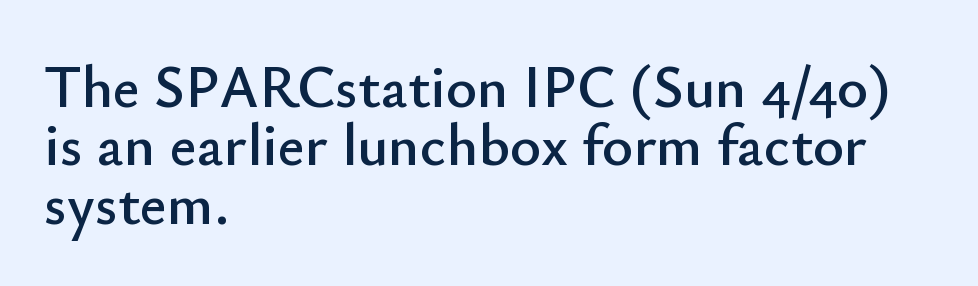
{"serif": "no", "italic": "no", "width": "normal", "stroke_contrast": "low", "x_height": "small", "monospaced": "no", "underline": "no", "align": "left", "line_spacing": "tight", "line_spacing_ratio": 0.99, "letter_spacing": "normal", "letter_spacing_em": 0.0, "glyph_px": 59}
